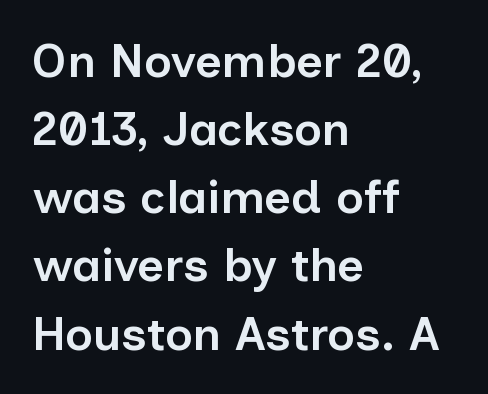
The image shows 47 px semibold sans-serif type, upright; set left-aligned, normal line spacing (1.45x), normal letter spacing, not underlined; low stroke contrast and a medium x-height.
